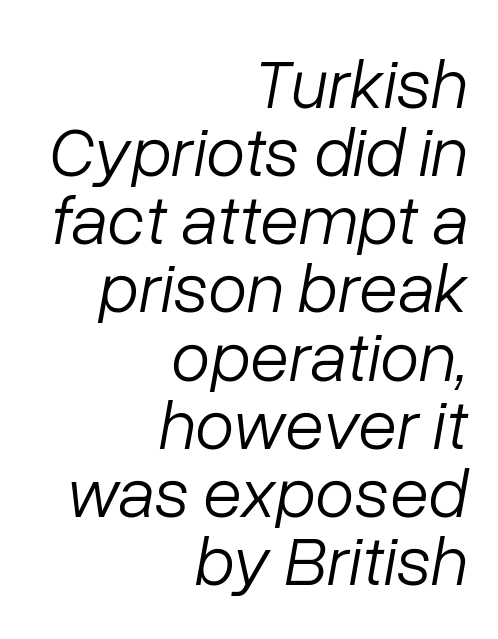
The image shows 71 px light type, italic (leaning right); set right-aligned, tight line spacing (0.96x), normal letter spacing, not underlined; low stroke contrast and a medium x-height.
